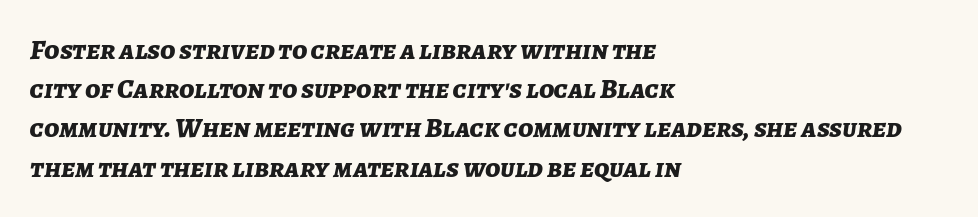
The rendering uses a bold face; every stroke is thick and dark. Standard letterfit; no display-style spreading of the glyphs. Is the type slanted? Yes — the strokes lean at a clear angle. Reading down the column, the eye jumps a familiar distance to each next line.
